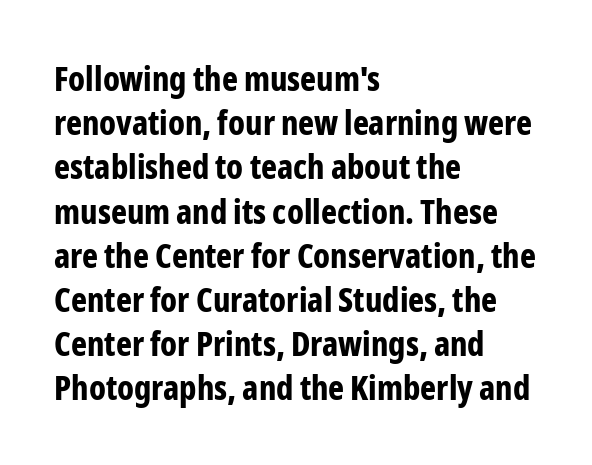
{"serif": "no", "italic": "no", "bold": "yes", "weight": "bold", "width": "condensed", "stroke_contrast": "low", "x_height": "medium", "monospaced": "no", "underline": "no", "align": "left", "line_spacing": "normal", "line_spacing_ratio": 1.3, "letter_spacing": "normal", "letter_spacing_em": 0.0, "glyph_px": 34}
